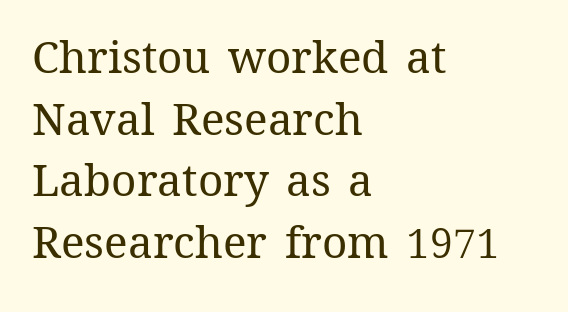
The image shows 44 px regular-weight type, upright; set left-aligned, normal line spacing (1.4x), normal letter spacing, not underlined; medium stroke contrast and a medium x-height.
